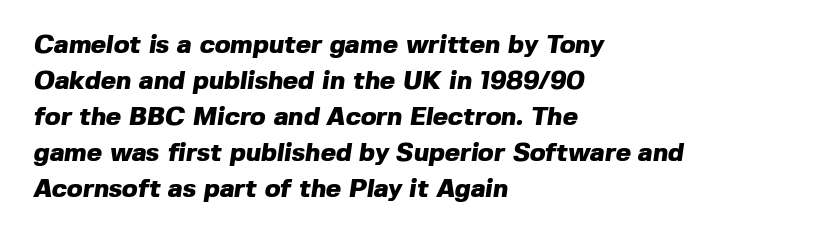
Q: Is the text bold? A: Yes.
Q: Is the text underlined? A: No.
Q: How is the paragraph aligned? A: Left-aligned.
Q: Is the spacing between letters normal or unusually wide? A: Normal.
Q: Is the spacing between lines tight, normal or loose? A: Normal.
